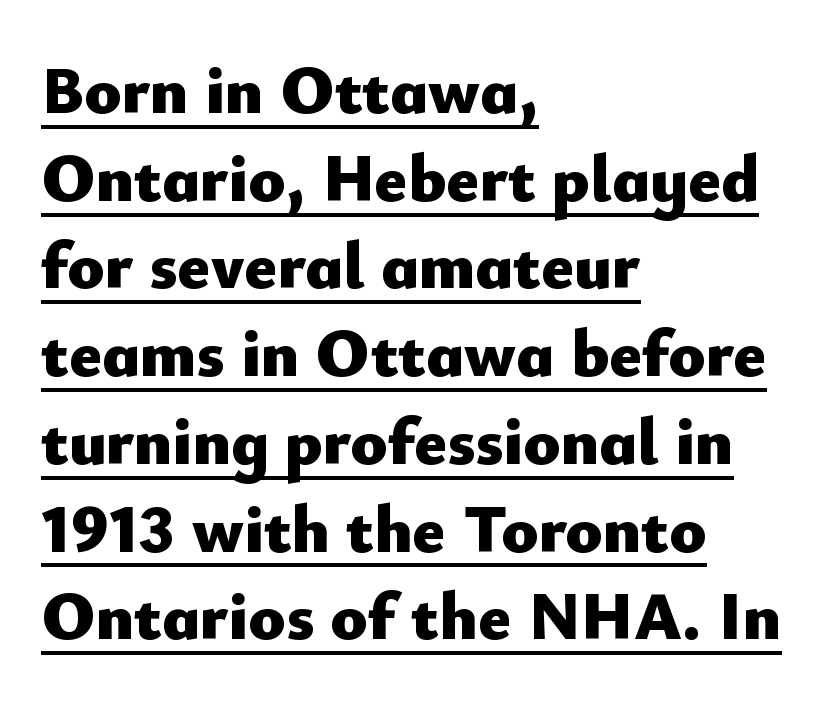
Q: Is the text bold? A: Yes.
Q: Is the text italic (slanted)? A: No, it is upright.
Q: Is the typeface a serif or a sans-serif typeface? A: Sans-serif.
Q: Is the text underlined? A: Yes.
Q: How is the paragraph aligned? A: Left-aligned.
Q: Is the spacing between letters normal or unusually wide? A: Normal.
Q: Is the spacing between lines tight, normal or loose? A: Normal.
Q: Width (condensed, normal, or wide)? A: Normal.
Q: Stroke contrast? A: Low.
Q: x-height? A: Small.
Q: Monospaced? A: No.
